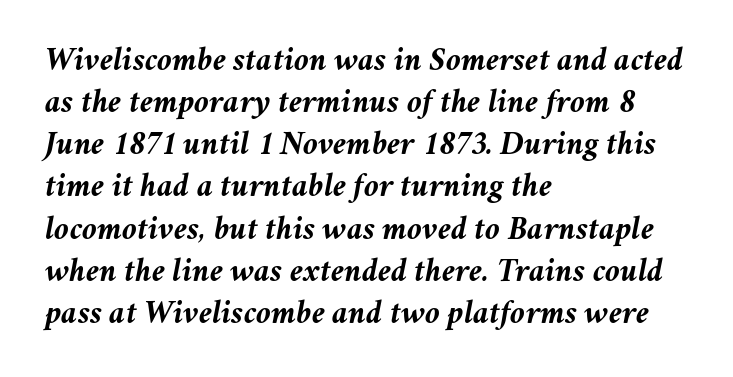
{"italic": "yes", "lean": "right", "slant_degrees": 11, "bold": "yes", "weight": "semibold", "width": "normal", "stroke_contrast": "medium", "x_height": "medium", "monospaced": "no", "underline": "no", "align": "left", "line_spacing_ratio": 1.24, "letter_spacing": "normal", "letter_spacing_em": 0.0, "glyph_px": 34}
